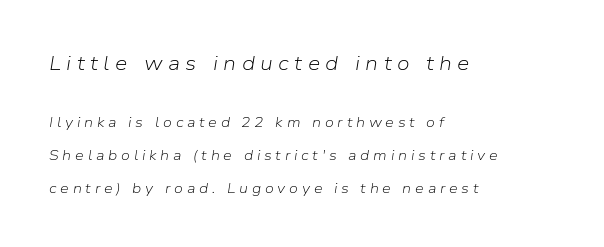
Q: Is the text bold? A: No.
Q: Is the text italic (slanted)? A: Yes, it leans right by about 9 degrees.
Q: Is the text underlined? A: No.
Q: How is the paragraph aligned? A: Left-aligned.
Q: Is the spacing between letters normal or unusually wide? A: Unusually wide.
Q: Is the spacing between lines tight, normal or loose? A: Loose.
Q: Which block of text is set in a larger size, the first (top) or the second (bottom)? A: The first (top) one.
